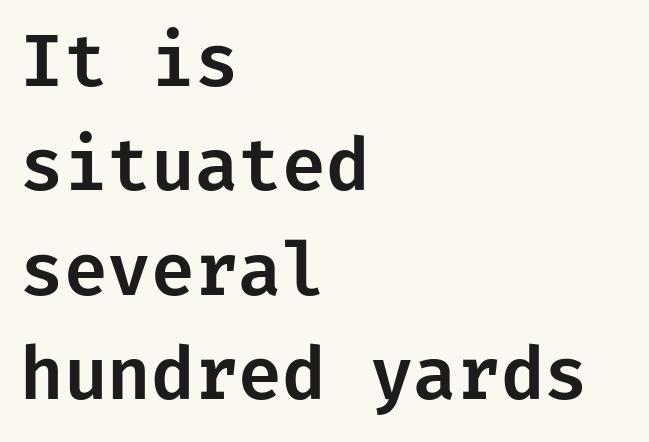
Spacing between characters is what you'd get straight out of the box. A typesetter would label this face a sans. Does the lettering tilt? It doesn't — this is upright. Normally led — the rows are evenly, conventionally spaced. Visually the block forms a straight wall on the left and a jagged coastline on the right.
